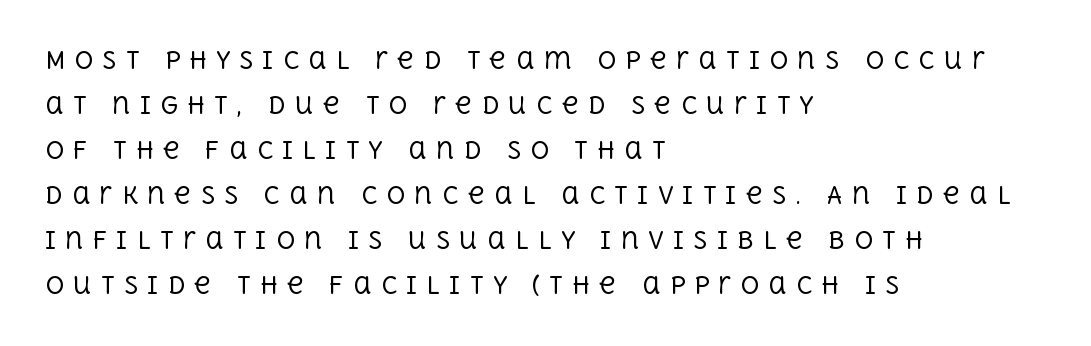
{"italic": "no", "bold": "no", "underline": "no", "align": "left", "line_spacing": "loose", "line_spacing_ratio": 1.96, "letter_spacing": "wide", "letter_spacing_em": 0.4, "glyph_px": 23}
